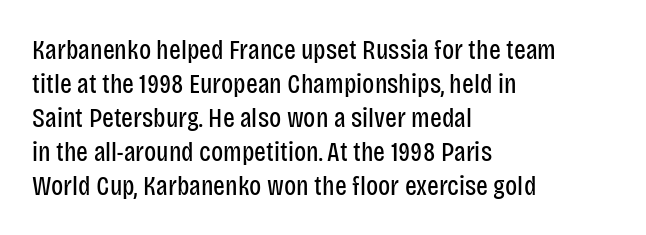
Vertical strokes here are truly vertical. Heft: none added — not bold. Here the designer chose a conventional face with non-uniform glyph widths. There is no visible air inserted between adjacent glyphs. Regarding serifs, this sample does without them. Underline: absent.
